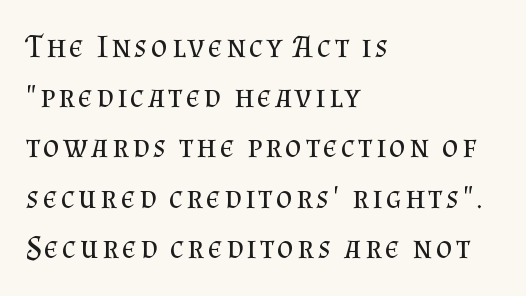
The image shows 32 px regular-weight serif type, upright; set left-aligned, normal line spacing (1.57x), not underlined; medium stroke contrast and a small x-height.
